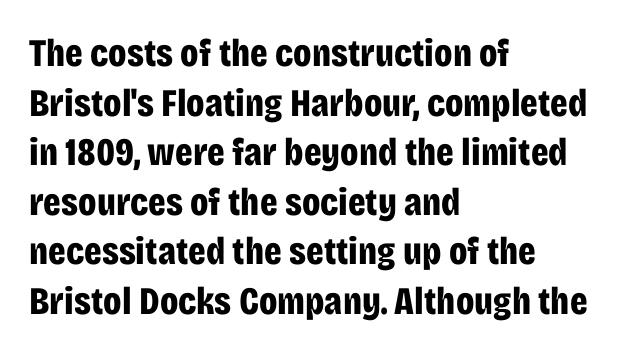
Posture: upright roman. Thick stems and heavy bowls — unmistakably bold. Observe the ordinary spacing: letters are neighbours, not strangers. The rendering anchors every line to the left-hand side.
